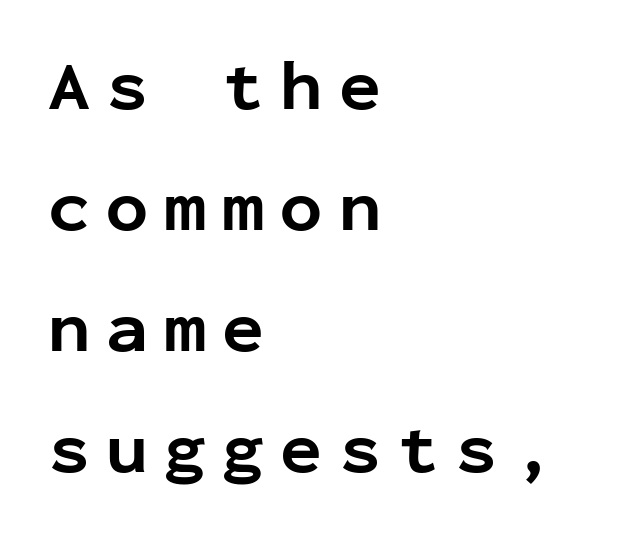
The image shows 70 px bold sans-serif type, upright, monospaced; set left-aligned, line spacing 1.73x, unusually wide letter spacing (+0.23 em), not underlined; low stroke contrast and a medium x-height.
